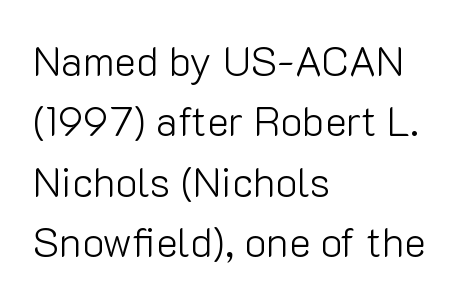
The zone under the glyphs is completely vacant. Serifs: no, the terminals of the letterforms are clean. The lettering stays uniformly vertical, giving the passage a roman look. Teacher's note: observe the even left margin — that is flush-left alignment.
